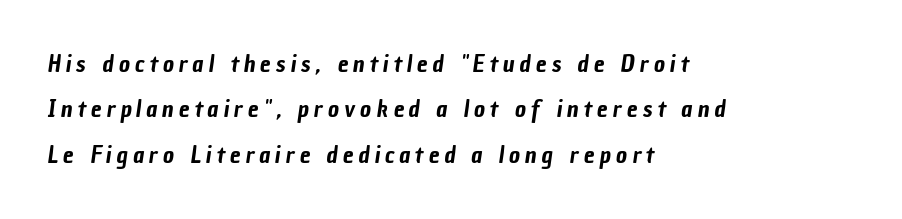
The image shows 24 px text type; set left-aligned, line spacing 1.89x, unusually wide letter spacing (+0.21 em), not underlined.
